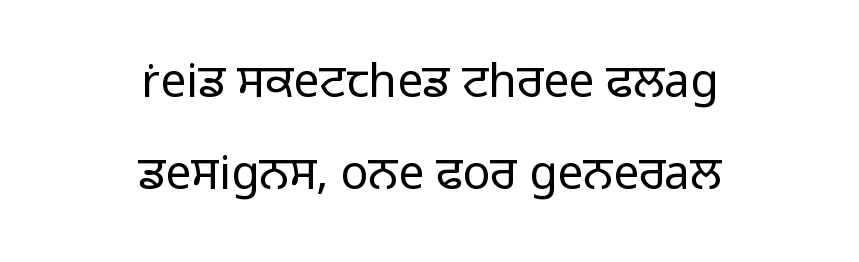
{"serif": "no", "italic": "no", "bold": "no", "weight": "light", "width": "normal", "stroke_contrast": "low", "x_height": "medium", "monospaced": "no", "underline": "no", "align": "center", "line_spacing": "loose", "line_spacing_ratio": 2.0, "letter_spacing": "normal", "letter_spacing_em": 0.0, "glyph_px": 46}
